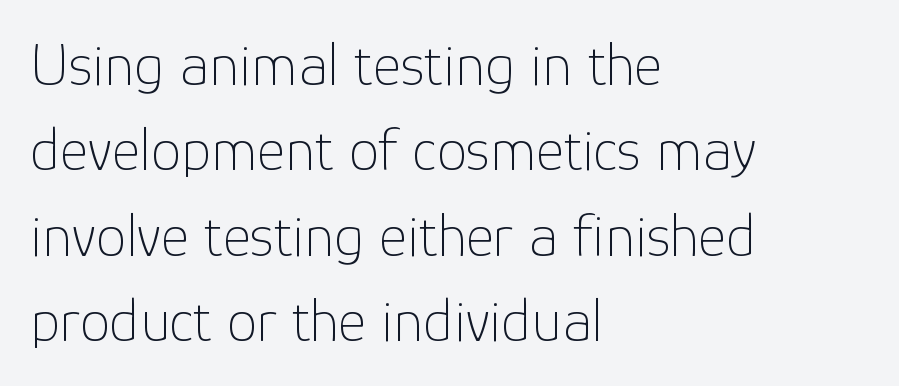
{"serif": "no", "italic": "no", "bold": "no", "weight": "thin", "width": "normal", "stroke_contrast": "low", "x_height": "medium", "monospaced": "no", "underline": "no", "align": "left", "line_spacing": "normal", "line_spacing_ratio": 1.4, "letter_spacing": "normal", "letter_spacing_em": 0.0, "glyph_px": 61}
